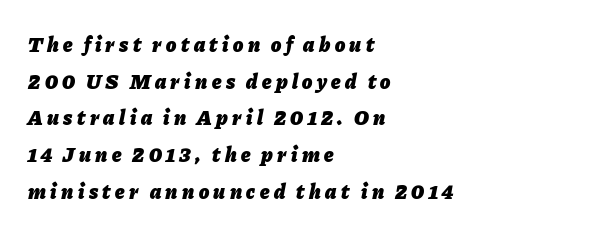
The image shows 21 px bold type, italic (leaning right); set left-aligned, line spacing 1.75x, unusually wide letter spacing (+0.21 em), not underlined.
